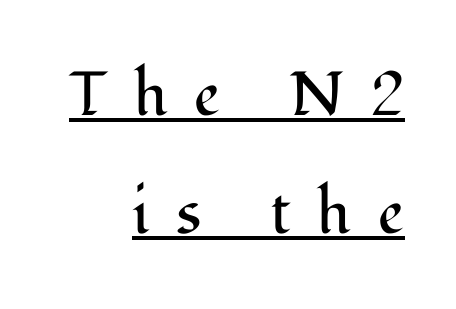
Q: Is the text bold? A: No.
Q: Is the text italic (slanted)? A: No, it is upright.
Q: Is the typeface a serif or a sans-serif typeface? A: Serif.
Q: Is the text underlined? A: Yes.
Q: How is the paragraph aligned? A: Right-aligned.
Q: Is the spacing between letters normal or unusually wide? A: Unusually wide.
Q: Is the spacing between lines tight, normal or loose? A: Loose.
Q: Width (condensed, normal, or wide)? A: Normal.
Q: Stroke contrast? A: Medium.
Q: x-height? A: Medium.
Q: Monospaced? A: No.
